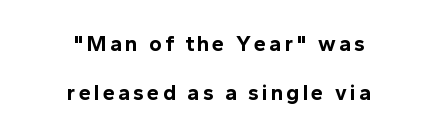
{"italic": "no", "bold": "yes", "underline": "no", "align": "center", "line_spacing": "loose", "line_spacing_ratio": 2.22, "glyph_px": 22}
